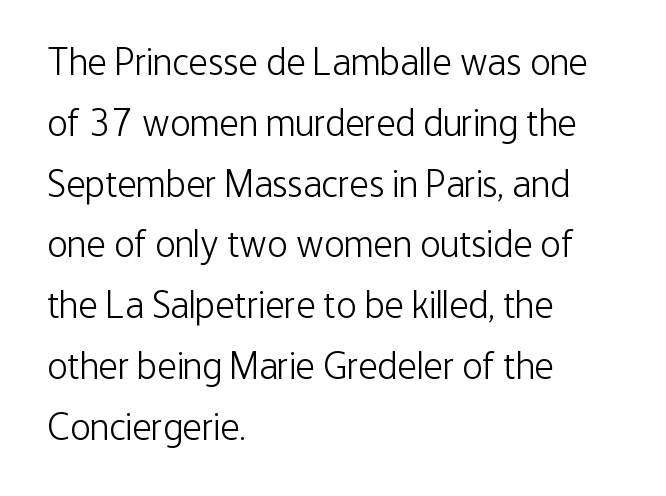
Q: Is the text bold? A: No.
Q: Is the text italic (slanted)? A: No, it is upright.
Q: Is the typeface a serif or a sans-serif typeface? A: Sans-serif.
Q: Is the text underlined? A: No.
Q: How is the paragraph aligned? A: Left-aligned.
Q: Is the spacing between letters normal or unusually wide? A: Normal.
Q: Is the spacing between lines tight, normal or loose? A: Normal.
Q: Width (condensed, normal, or wide)? A: Condensed.
Q: Stroke contrast? A: Low.
Q: x-height? A: Medium.
Q: Monospaced? A: No.
